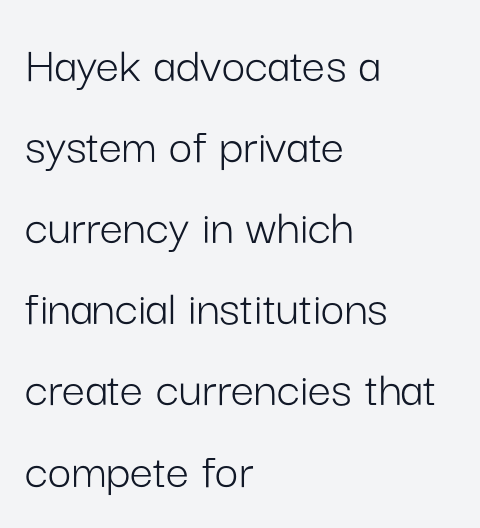
Bold? No — there's no thickening of the strokes. The passage is arranged the way most books set body copy — flush left. A typesetter would label this face a sans. Students, observe: this is what conventionally led text looks like. The letters advance in unequal steps, a hallmark of proportional type.
